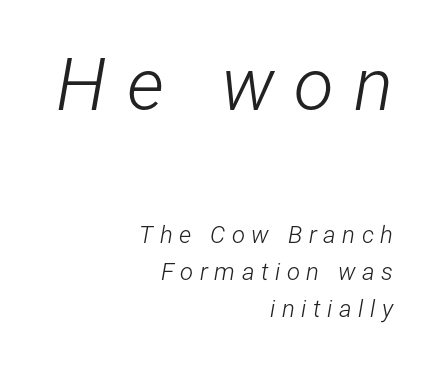
How are the letters spaced? Widely, with obvious added tracking. The passage shown leans; its letterforms are oblique. Each row of text sits above clean, open space. Here the designer chose a conventional face with non-uniform glyph widths. Size hierarchy here favors the leading block over the trailing one.
